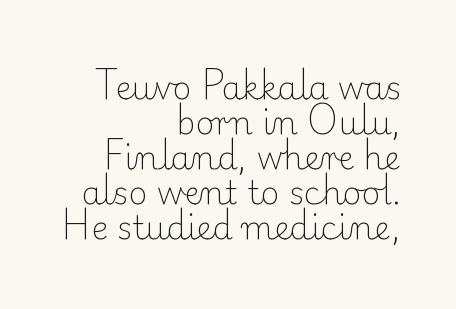
The image shows 32 px light serif type, upright; set right-aligned, tight line spacing (1.09x), normal letter spacing, not underlined; low stroke contrast and a small x-height.
